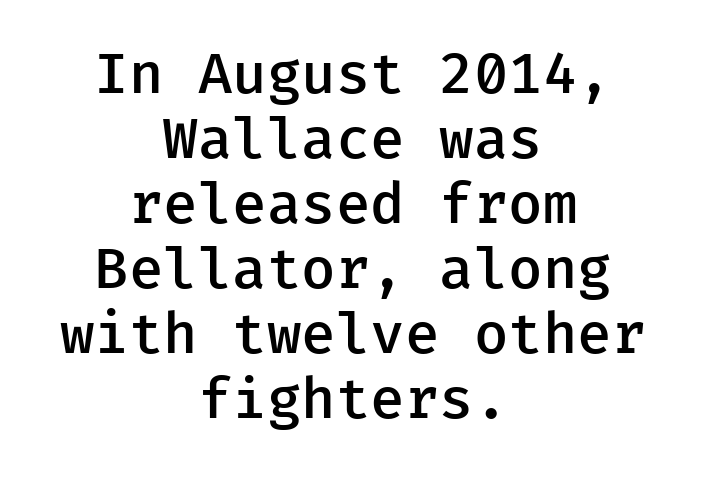
Alignment: centered. On the weight axis this lands at semibold, roughly 600. Looks like terminal output: every glyph gets an equal slot. The space directly below the letters is spotless. This sample uses plain, unmodified letter spacing. What kind of face is this? One without serifs — a sans.
